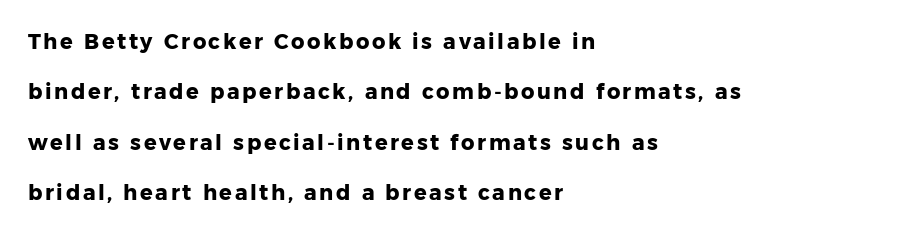
Q: Is the text bold? A: Yes.
Q: Is the text italic (slanted)? A: No, it is upright.
Q: Is the text underlined? A: No.
Q: How is the paragraph aligned? A: Left-aligned.
Q: Is the spacing between lines tight, normal or loose? A: Loose.
